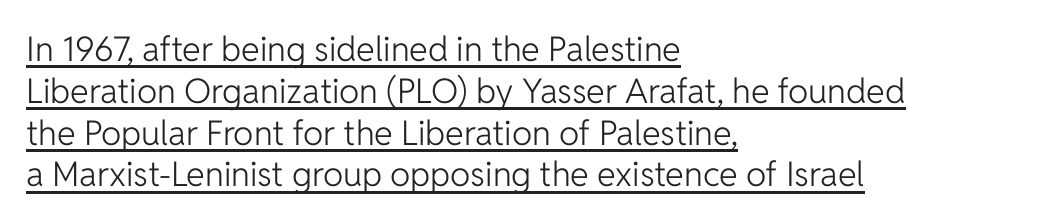
The image shows 34 px light sans-serif type, upright; set left-aligned, line spacing 1.23x, normal letter spacing, underlined; low stroke contrast and a medium x-height.
